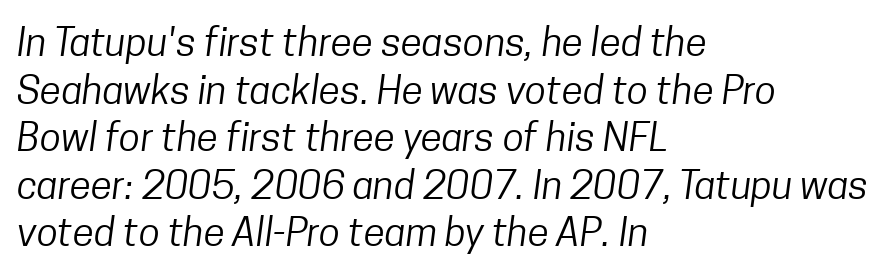
{"serif": "no", "bold": "no", "weight": "regular", "width": "condensed", "stroke_contrast": "low", "x_height": "medium", "monospaced": "no", "underline": "no", "align": "left", "line_spacing_ratio": 1.22, "letter_spacing": "normal", "letter_spacing_em": 0.0, "glyph_px": 39}
